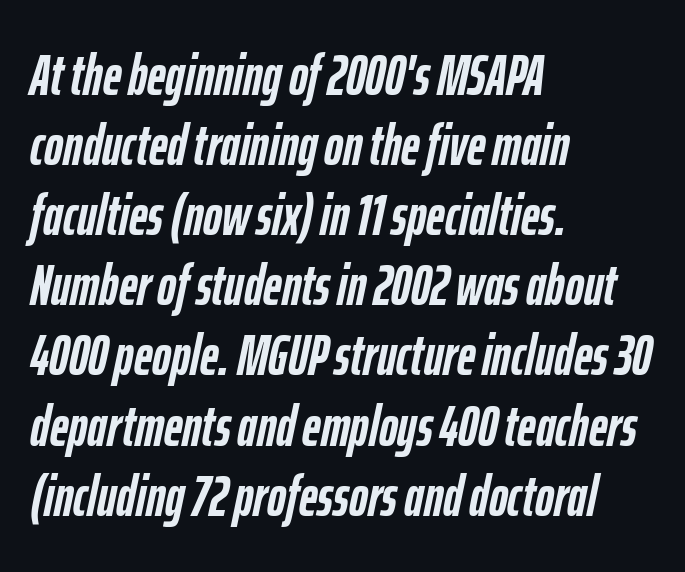
{"italic": "yes", "lean": "right", "slant_degrees": 12, "bold": "yes", "weight": "semibold", "width": "condensed", "stroke_contrast": "low", "x_height": "medium", "monospaced": "no", "underline": "no", "align": "left", "line_spacing_ratio": 1.23, "letter_spacing": "normal", "letter_spacing_em": 0.0, "glyph_px": 57}
